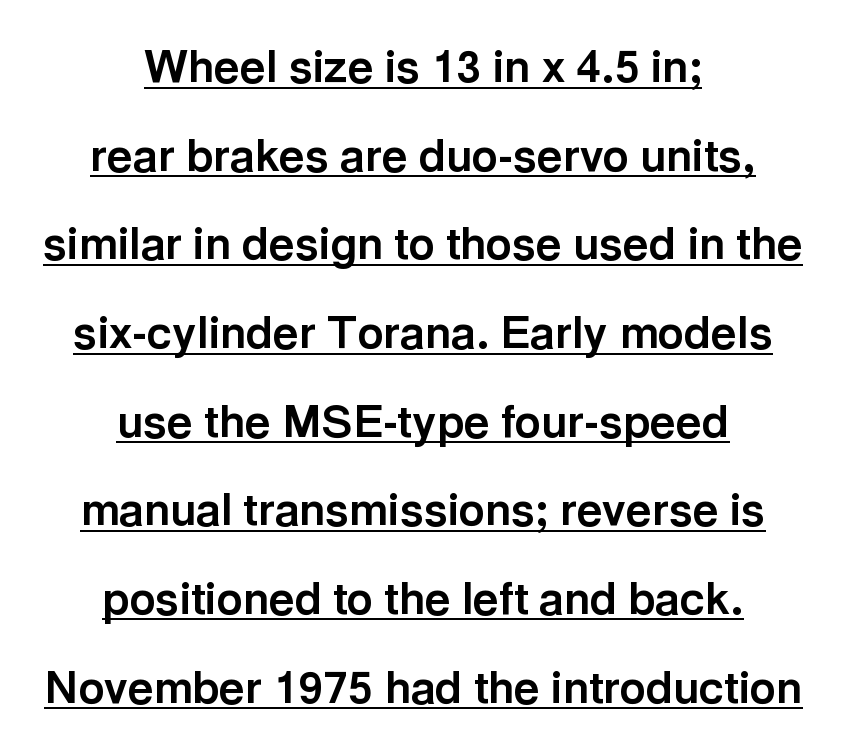
Q: Is the text bold? A: Yes.
Q: Is the text italic (slanted)? A: No, it is upright.
Q: Is the typeface a serif or a sans-serif typeface? A: Sans-serif.
Q: Is the text underlined? A: Yes.
Q: How is the paragraph aligned? A: Centered.
Q: Is the spacing between letters normal or unusually wide? A: Normal.
Q: Is the spacing between lines tight, normal or loose? A: Loose.
Q: Width (condensed, normal, or wide)? A: Normal.
Q: x-height? A: Medium.
Q: Monospaced? A: No.
